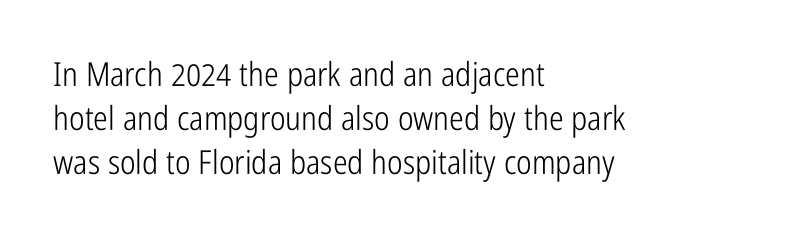
Q: Is the text bold? A: No.
Q: Is the text italic (slanted)? A: No, it is upright.
Q: Is the typeface a serif or a sans-serif typeface? A: Sans-serif.
Q: Is the text underlined? A: No.
Q: How is the paragraph aligned? A: Left-aligned.
Q: Is the spacing between letters normal or unusually wide? A: Normal.
Q: Is the spacing between lines tight, normal or loose? A: Normal.
Q: Width (condensed, normal, or wide)? A: Condensed.
Q: Stroke contrast? A: Low.
Q: x-height? A: Medium.
Q: Monospaced? A: No.
